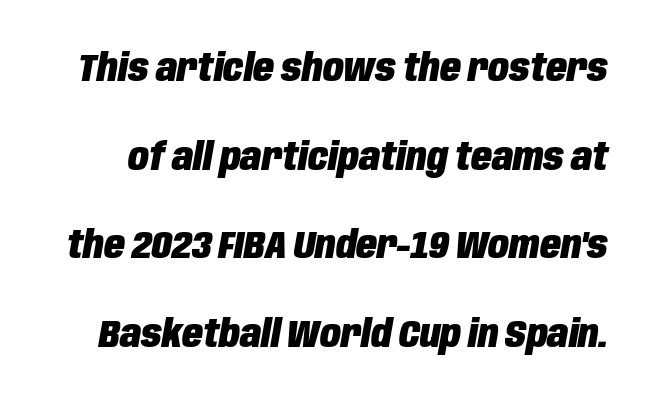
Q: Is the text bold? A: Yes.
Q: Is the text italic (slanted)? A: Yes, it leans right by about 10 degrees.
Q: Is the text underlined? A: No.
Q: Is the spacing between letters normal or unusually wide? A: Normal.
Q: Is the spacing between lines tight, normal or loose? A: Loose.
Q: Width (condensed, normal, or wide)? A: Condensed.
Q: Stroke contrast? A: Low.
Q: x-height? A: Large.
Q: Monospaced? A: No.
